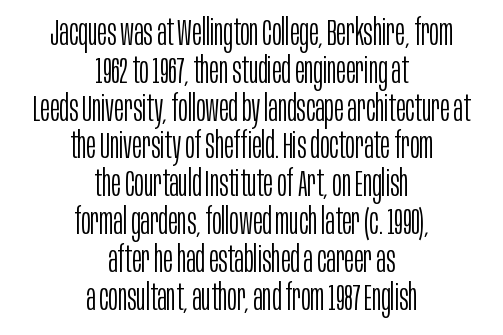
Notice how the stems are strictly vertical — no italics here. Layout note: lines centered. A clean baseline with only descenders dipping below it. There is no visible air inserted between adjacent glyphs. Very little white space separates one row of letters from the next.
